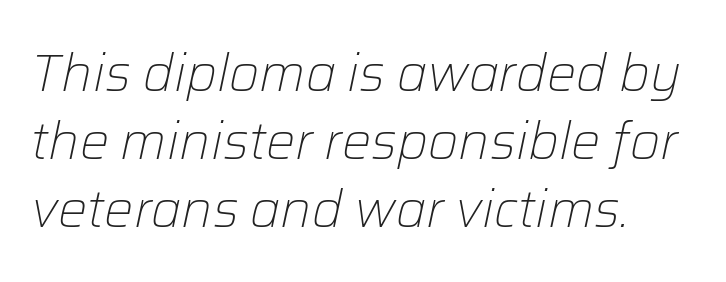
The image shows 52 px light type, italic (leaning right); set normal line spacing (1.31x), normal letter spacing, not underlined; low stroke contrast and a medium x-height.
